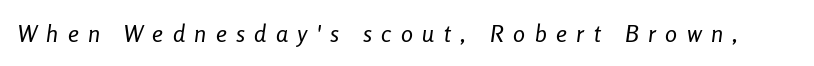
An italicized treatment has been applied to the whole sample. Just letters on the line, the space beneath them empty. This rendering widens character spacing well past its baseline value. The weight would be labelled regular, book, light, or lighter still.
